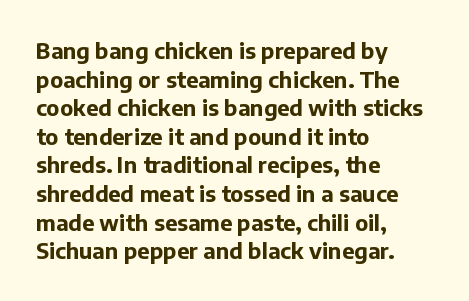
The image shows 22 px bold type, upright; set left-aligned, normal line spacing (1.3x), normal letter spacing, not underlined.
